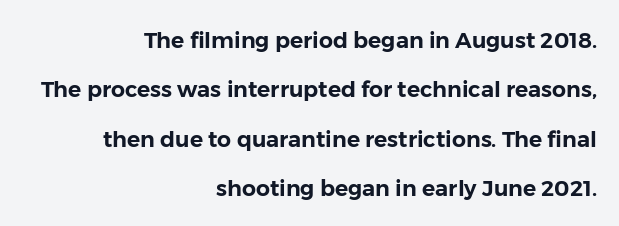
Q: Is the text italic (slanted)? A: No, it is upright.
Q: Is the text underlined? A: No.
Q: How is the paragraph aligned? A: Right-aligned.
Q: Is the spacing between letters normal or unusually wide? A: Normal.
Q: Is the spacing between lines tight, normal or loose? A: Loose.
